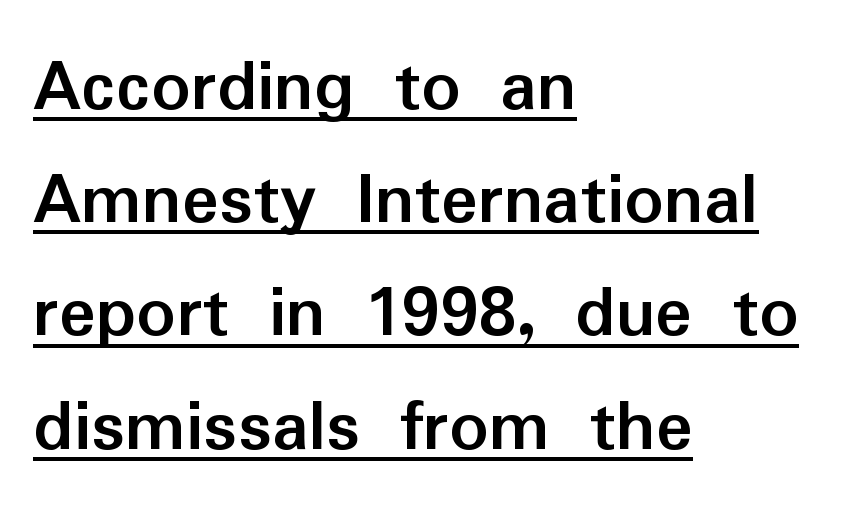
The image shows 77 px semibold sans-serif type, upright; set left-aligned, normal line spacing (1.47x), normal letter spacing, underlined; low stroke contrast and a medium x-height.
